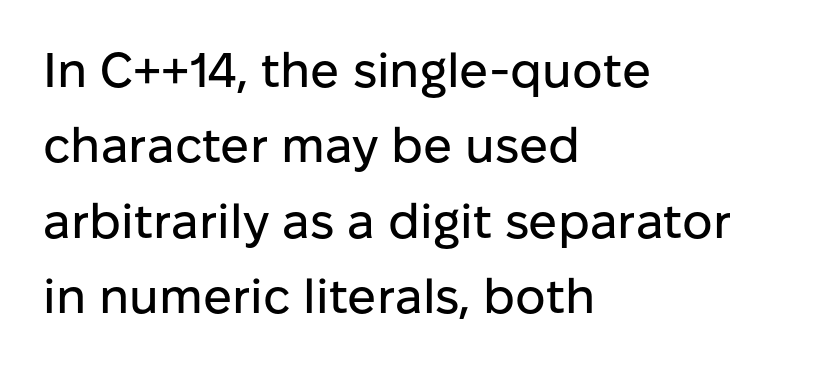
The image shows 48 px sans-serif type, upright; set left-aligned, normal line spacing (1.57x), normal letter spacing, not underlined; low stroke contrast and a medium x-height.
